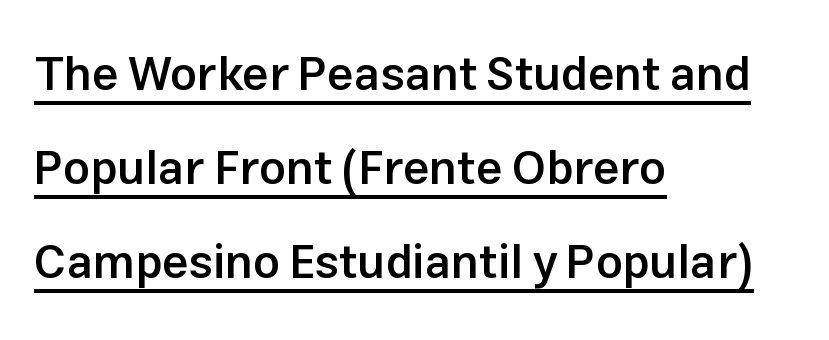
{"serif": "no", "italic": "no", "bold": "semi", "weight": "semibold", "width": "normal", "stroke_contrast": "low", "x_height": "medium", "monospaced": "no", "underline": "yes", "align": "left", "line_spacing": "loose", "line_spacing_ratio": 2.0, "letter_spacing": "normal", "letter_spacing_em": 0.0, "glyph_px": 47}
